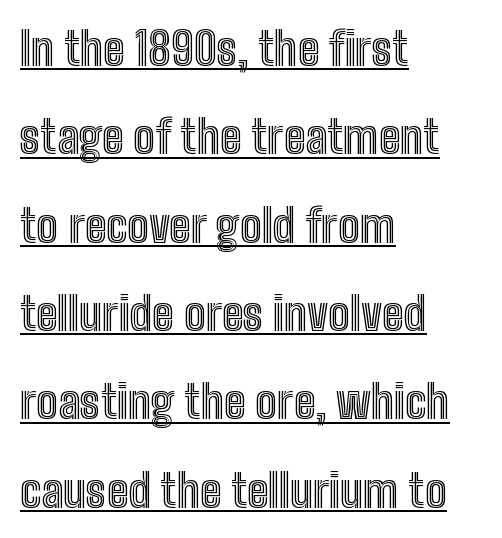
Q: Is the text italic (slanted)? A: No, it is upright.
Q: Is the text underlined? A: Yes.
Q: How is the paragraph aligned? A: Left-aligned.
Q: Is the spacing between letters normal or unusually wide? A: Normal.
Q: Is the spacing between lines tight, normal or loose? A: Loose.
Q: Width (condensed, normal, or wide)? A: Condensed.
Q: x-height? A: Medium.
Q: Monospaced? A: No.
